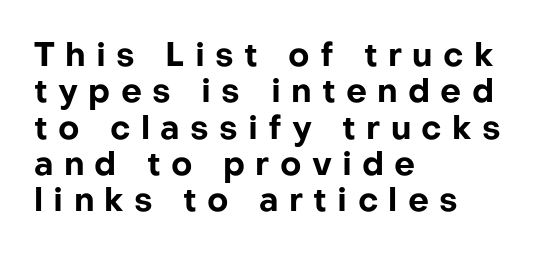
Q: Is the text bold? A: Yes.
Q: Is the text italic (slanted)? A: No, it is upright.
Q: Is the typeface a serif or a sans-serif typeface? A: Sans-serif.
Q: Is the text underlined? A: No.
Q: How is the paragraph aligned? A: Left-aligned.
Q: Is the spacing between letters normal or unusually wide? A: Unusually wide.
Q: Is the spacing between lines tight, normal or loose? A: Tight.
Q: Width (condensed, normal, or wide)? A: Normal.
Q: Stroke contrast? A: Low.
Q: x-height? A: Medium.
Q: Monospaced? A: No.
